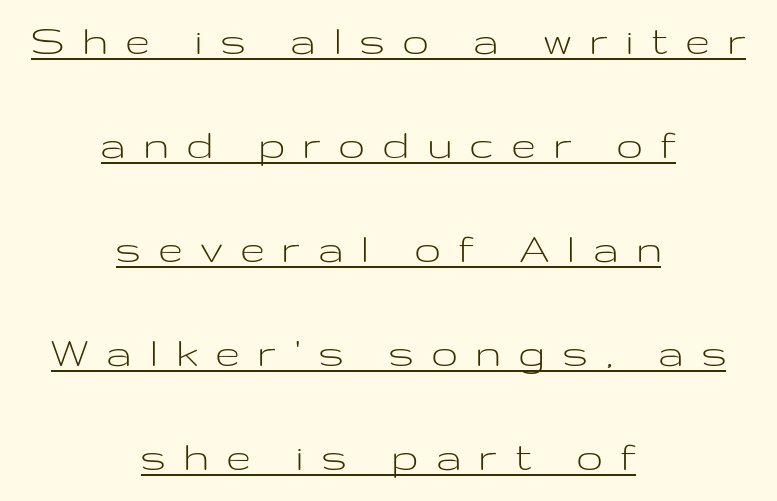
{"serif": "no", "italic": "no", "bold": "no", "weight": "light", "width": "wide", "stroke_contrast": "low", "x_height": "medium", "monospaced": "no", "underline": "yes", "align": "center", "line_spacing": "loose", "line_spacing_ratio": 2.26, "letter_spacing": "wide", "letter_spacing_em": 0.41, "glyph_px": 46}
